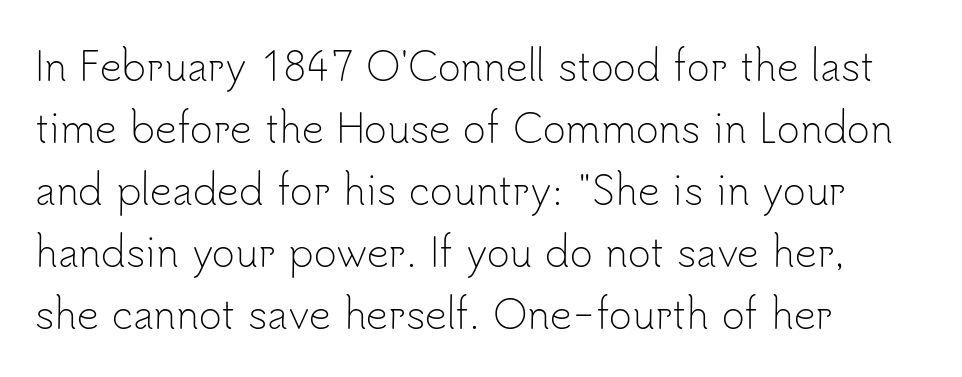
Q: Is the text bold? A: No.
Q: Is the text italic (slanted)? A: No, it is upright.
Q: Is the typeface a serif or a sans-serif typeface? A: Sans-serif.
Q: Is the text underlined? A: No.
Q: How is the paragraph aligned? A: Left-aligned.
Q: Is the spacing between letters normal or unusually wide? A: Normal.
Q: Is the spacing between lines tight, normal or loose? A: Normal.
Q: Width (condensed, normal, or wide)? A: Normal.
Q: Stroke contrast? A: Low.
Q: x-height? A: Small.
Q: Monospaced? A: No.
